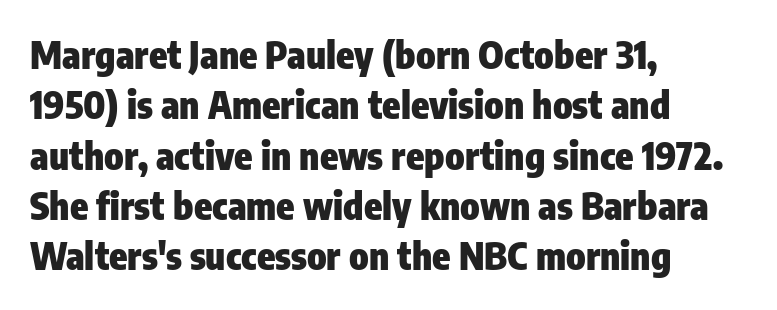
The image shows 37 px heavy, condensed sans-serif type, upright; set left-aligned, normal line spacing (1.36x), normal letter spacing, not underlined; low stroke contrast and a medium x-height.
